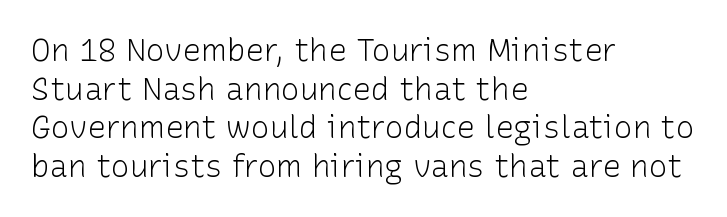
The image shows 31 px light sans-serif type, upright; set left-aligned, normal line spacing (1.25x), normal letter spacing, not underlined; low stroke contrast and a medium x-height.
